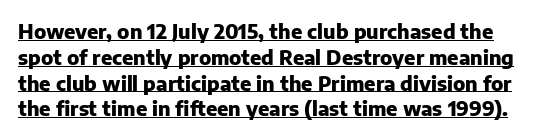
Q: Is the text bold? A: Yes.
Q: Is the text italic (slanted)? A: No, it is upright.
Q: Is the text underlined? A: Yes.
Q: Is the spacing between letters normal or unusually wide? A: Normal.
Q: Is the spacing between lines tight, normal or loose? A: Normal.
